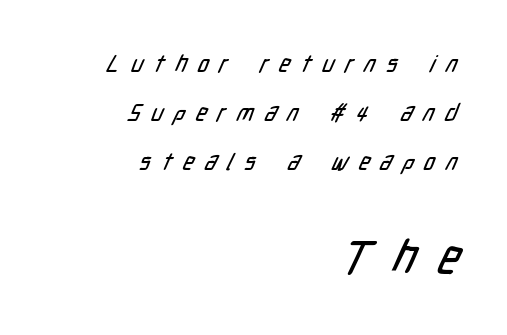
{"serif": "no", "width": "condensed", "stroke_contrast": "low", "x_height": "medium", "monospaced": "no", "underline": "no", "align": "right", "line_spacing": "loose", "line_spacing_ratio": 2.12, "letter_spacing": "wide", "letter_spacing_em": 0.48, "larger_block": "second", "size_ratio": 2.0, "glyph_px": 46}
